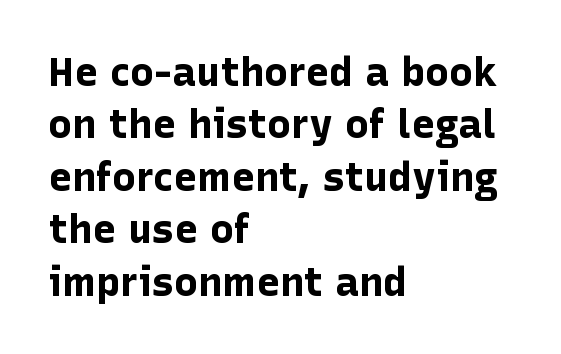
The image shows 40 px bold sans-serif type, upright; set left-aligned, normal line spacing (1.31x), normal letter spacing, not underlined; low stroke contrast and a medium x-height.
